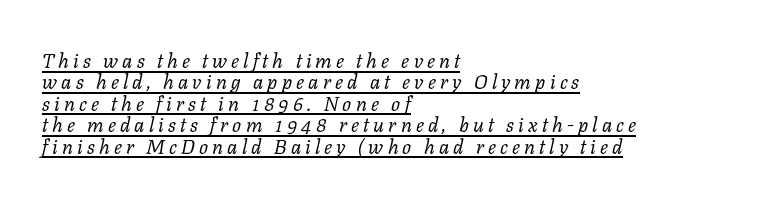
The image shows 20 px text type, italic (leaning right); set left-aligned, tight line spacing (1.07x), unusually wide letter spacing (+0.21 em), underlined.
